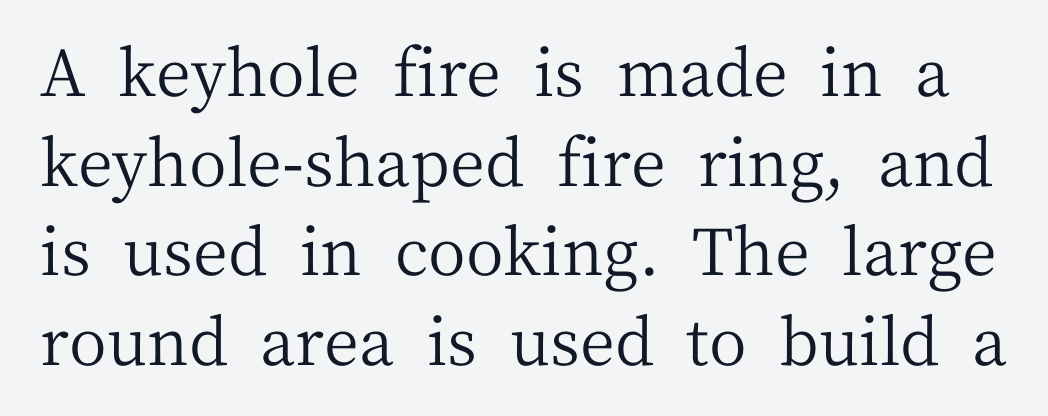
The image shows 65 px regular-weight serif type, upright; set normal line spacing (1.38x), normal letter spacing, not underlined; medium stroke contrast and a medium x-height.
